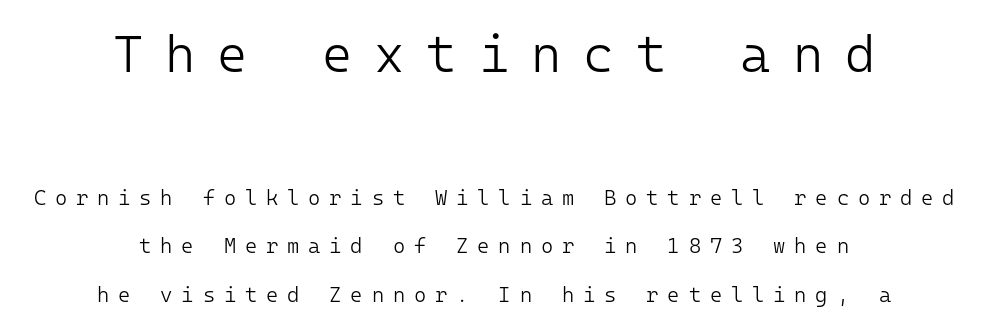
Q: Is the text bold? A: No.
Q: Is the text italic (slanted)? A: No, it is upright.
Q: Is the typeface a serif or a sans-serif typeface? A: Sans-serif.
Q: Is the text underlined? A: No.
Q: How is the paragraph aligned? A: Centered.
Q: Is the spacing between letters normal or unusually wide? A: Unusually wide.
Q: Is the spacing between lines tight, normal or loose? A: Loose.
Q: Which block of text is set in a larger size, the first (top) or the second (bottom)? A: The first (top) one.
Q: Width (condensed, normal, or wide)? A: Normal.
Q: Stroke contrast? A: Low.
Q: x-height? A: Medium.
Q: Monospaced? A: Yes.
